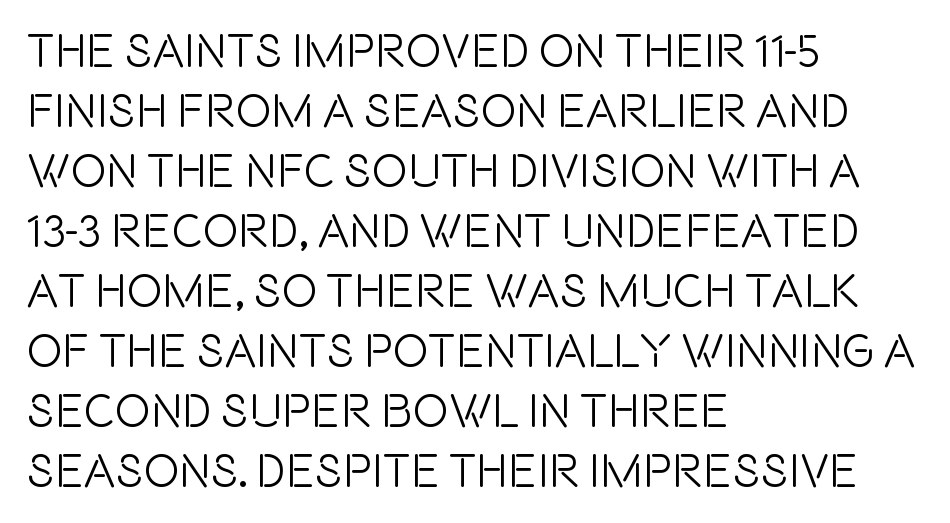
Rule under the text: the space is simply empty. Classification — sans serif. Nobody touched the tracking dial on this one. What's the leading like? Ordinary, nothing unusual. Spacing verdict: proportional, widths tailored to each character.
